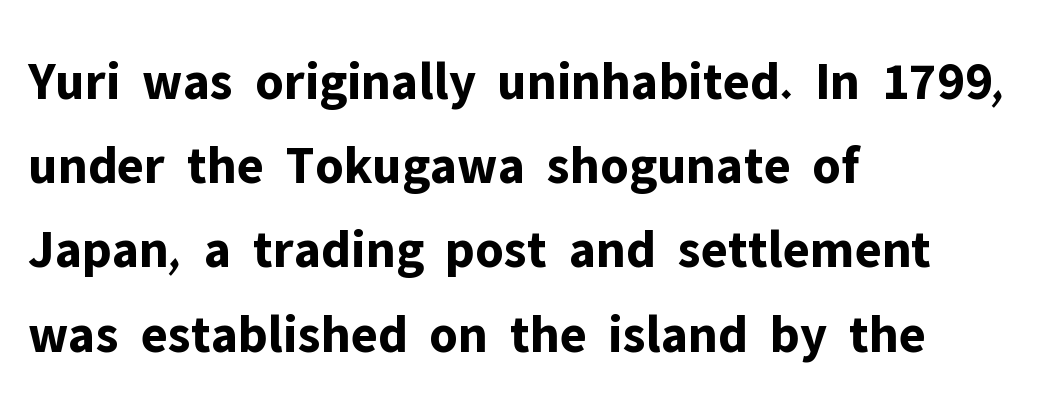
The image shows 54 px bold sans-serif type, upright; set left-aligned, normal line spacing (1.56x), normal letter spacing, not underlined; low stroke contrast and a medium x-height.
